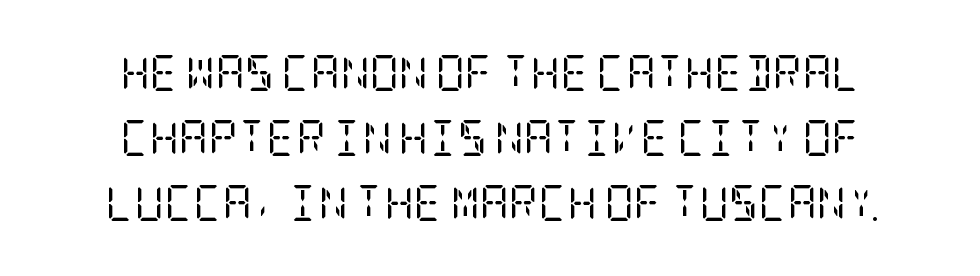
The image shows 36 px regular-weight, condensed serif type, upright; set line spacing 1.8x, normal letter spacing, not underlined; low stroke contrast and a large x-height.
